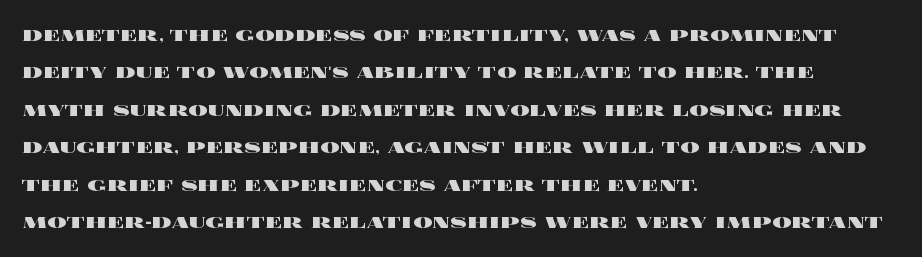
Underline: absent. Strokes here are thick enough to call this a true bold. This block has exactly the height ordinary leading produces. Standard letterfit; no display-style spreading of the glyphs. The lines are quadded left.
